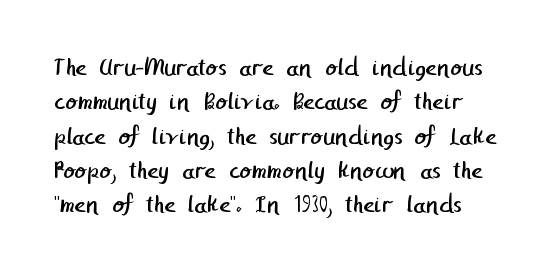
Standard letterfit; no display-style spreading of the glyphs. Rule under the text: the space is simply empty. Nothing heavy about these letters — not bold at all. The designer left line spacing at the default.
